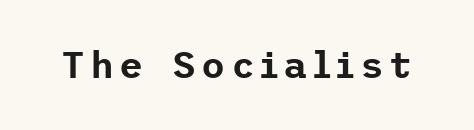
The axis of the letterforms is exactly vertical. Serif or sans? Sans — the stroke terminals are bare. Underlining? Definitely not there.
